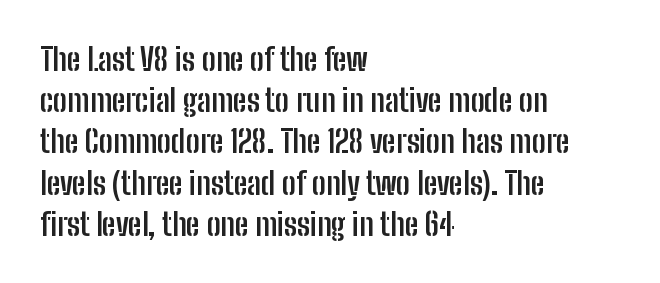
The image shows 31 px semibold, condensed sans-serif type, upright; set left-aligned, normal line spacing (1.33x), normal letter spacing, not underlined; low stroke contrast and a medium x-height.
